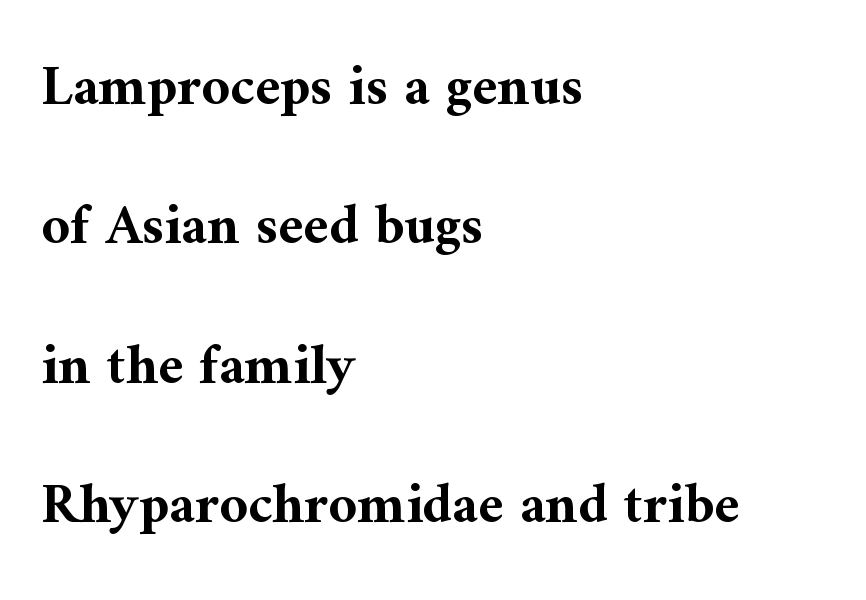
{"serif": "yes", "italic": "no", "bold": "yes", "weight": "bold", "width": "normal", "stroke_contrast": "medium", "x_height": "medium", "monospaced": "no", "underline": "no", "align": "left", "line_spacing": "loose", "line_spacing_ratio": 2.49, "letter_spacing": "normal", "letter_spacing_em": 0.0, "glyph_px": 56}
